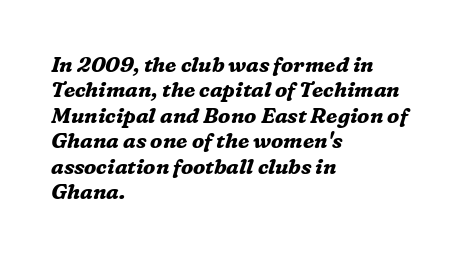
Q: Is the text bold? A: Yes.
Q: Is the text italic (slanted)? A: Yes, it leans right by about 16 degrees.
Q: Is the text underlined? A: No.
Q: How is the paragraph aligned? A: Left-aligned.
Q: Is the spacing between letters normal or unusually wide? A: Normal.
